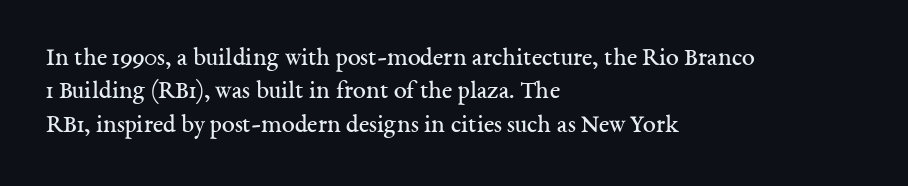
{"italic": "no", "bold": "no", "underline": "no", "align": "left", "line_spacing": "normal", "line_spacing_ratio": 1.28, "letter_spacing": "normal", "letter_spacing_em": 0.0, "glyph_px": 26}
